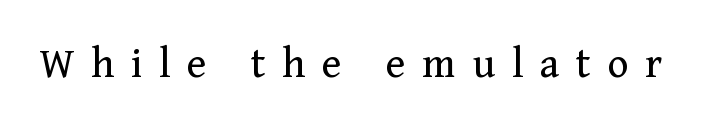
Q: Is the text bold? A: No.
Q: Is the text italic (slanted)? A: No, it is upright.
Q: Is the typeface a serif or a sans-serif typeface? A: Serif.
Q: Is the text underlined? A: No.
Q: Is the spacing between letters normal or unusually wide? A: Unusually wide.
Q: Width (condensed, normal, or wide)? A: Normal.
Q: Stroke contrast? A: Medium.
Q: x-height? A: Medium.
Q: Monospaced? A: No.
